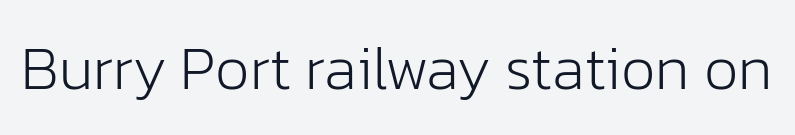
{"serif": "no", "italic": "no", "bold": "no", "weight": "light", "width": "normal", "stroke_contrast": "low", "x_height": "medium", "monospaced": "no", "underline": "no", "letter_spacing": "normal", "letter_spacing_em": 0.0, "glyph_px": 61}
